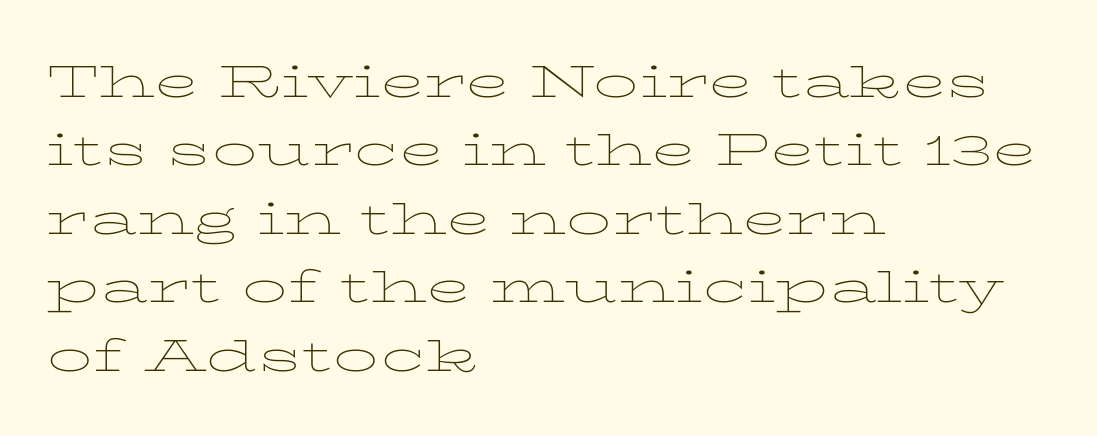
The image shows 45 px thin, wide serif type, upright; set left-aligned, normal line spacing (1.52x), normal letter spacing, not underlined; low stroke contrast and a medium x-height.
